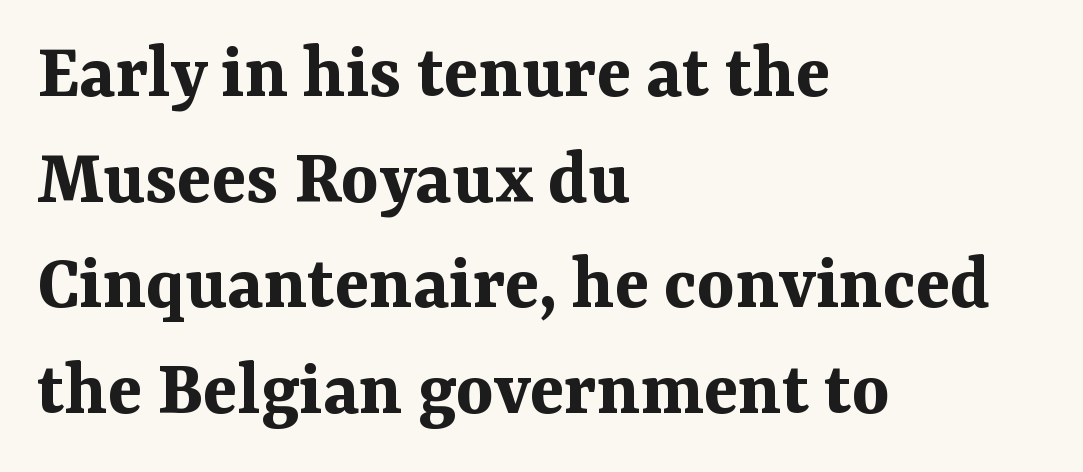
Typesetter's note: full bold, strokes at maximum text heaviness. A typesetter would call this proportional, since set widths differ per character. I'd call this a serif setting — the letters wear small feet. Has an underline been added? It has not. Compared with typical body copy, the letter spacing here is the same. Summary of vertical rhythm: regular, with standard interline spacing.
